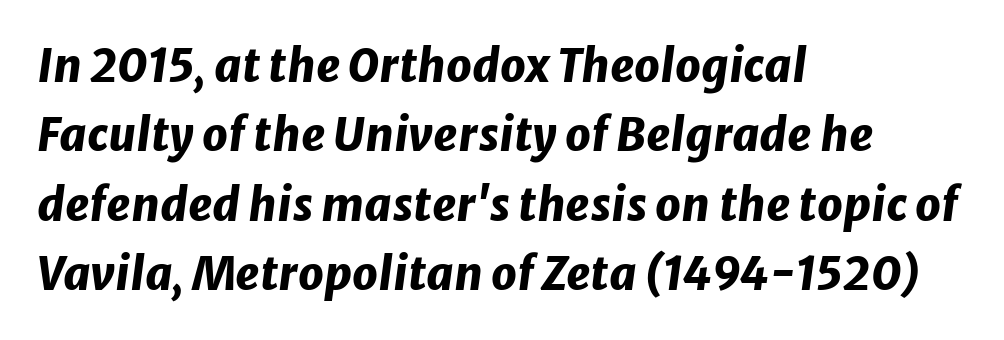
{"italic": "yes", "lean": "right", "slant_degrees": 8, "bold": "yes", "weight": "heavy", "width": "normal", "stroke_contrast": "low", "x_height": "medium", "monospaced": "no", "underline": "no", "align": "left", "line_spacing": "normal", "line_spacing_ratio": 1.54, "letter_spacing": "normal", "letter_spacing_em": 0.0, "glyph_px": 45}
